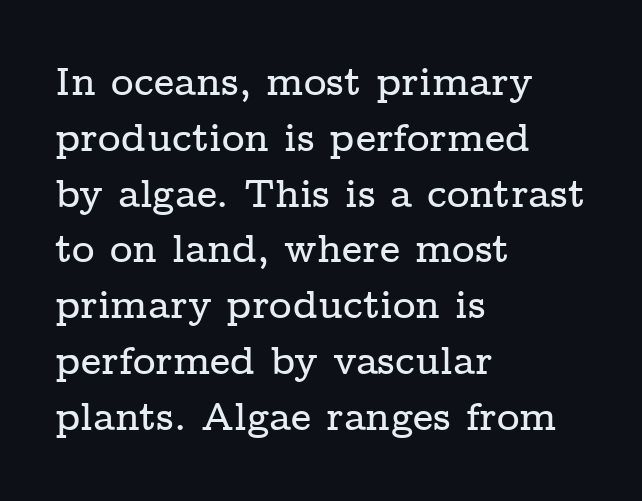
Old-style or modern, the face here clearly has serifs. Nobody touched the tracking dial on this one. Casual observation: everything's shoved over to the left. The typography opts for an upright posture over an oblique one.
